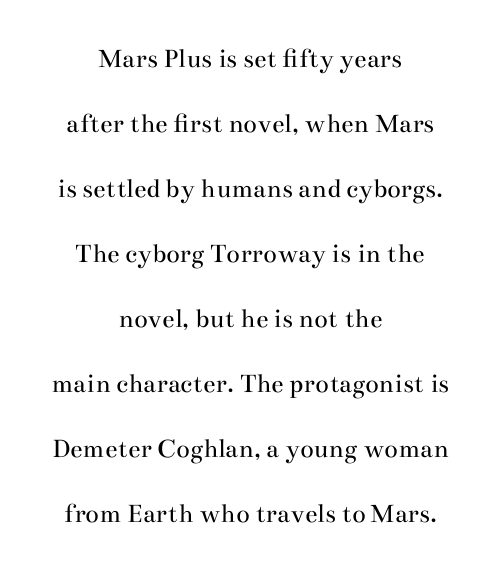
The image shows 28 px regular-weight, wide serif type, upright; set centered, loose line spacing (2.32x), normal letter spacing, not underlined; medium stroke contrast and a small x-height.
